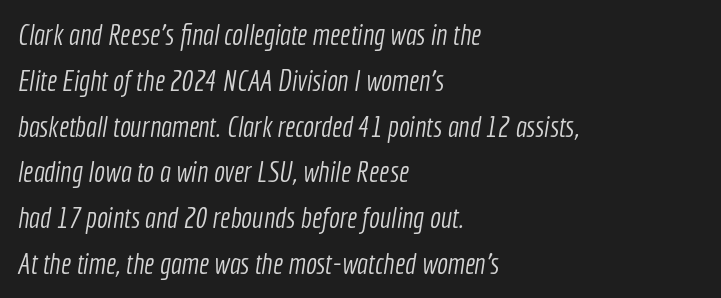
{"serif": "no", "bold": "no", "weight": "light", "width": "condensed", "x_height": "medium", "monospaced": "no", "underline": "no", "align": "left", "line_spacing": "normal", "line_spacing_ratio": 1.58, "letter_spacing": "normal", "letter_spacing_em": 0.0, "glyph_px": 29}
